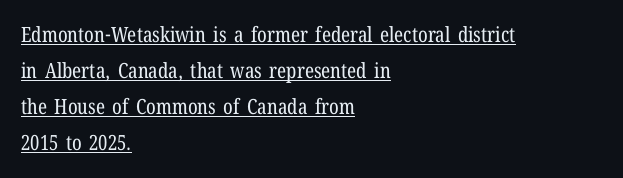
The image shows 21 px text type, upright; set left-aligned, line spacing 1.71x, normal letter spacing, underlined.
